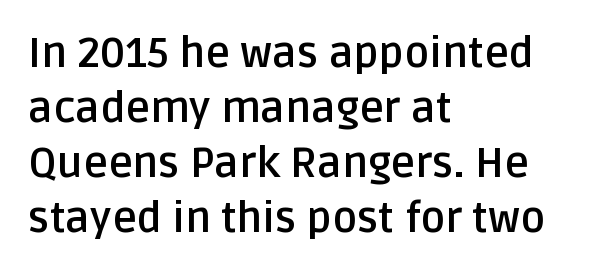
{"serif": "no", "italic": "no", "bold": "yes", "weight": "semibold", "width": "normal", "stroke_contrast": "low", "x_height": "large", "monospaced": "no", "underline": "no", "align": "left", "line_spacing": "normal", "line_spacing_ratio": 1.31, "letter_spacing": "normal", "letter_spacing_em": 0.0, "glyph_px": 42}
